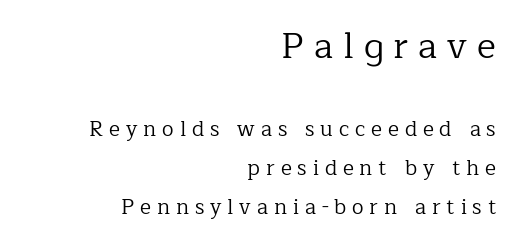
{"serif": "yes", "italic": "no", "bold": "no", "weight": "regular", "width": "normal", "stroke_contrast": "low", "x_height": "medium", "monospaced": "no", "underline": "no", "align": "right", "line_spacing_ratio": 1.85, "letter_spacing": "wide", "letter_spacing_em": 0.28, "larger_block": "first", "size_ratio": 1.71, "glyph_px": 36}
